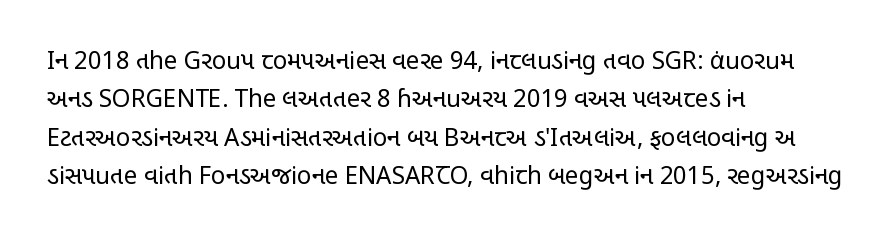
Plain, unruled lines of type. No heavy texture on the line: the type isn't bold. Look at the tracking — it's just the regular setting, nothing added. The axis of the letterforms is exactly vertical. The rows are spaced the way most documents space them.
